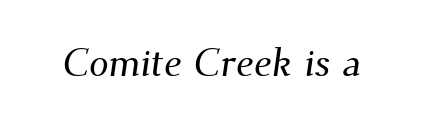
The image shows 39 px serif type; set normal letter spacing, not underlined; medium stroke contrast and a small x-height.
